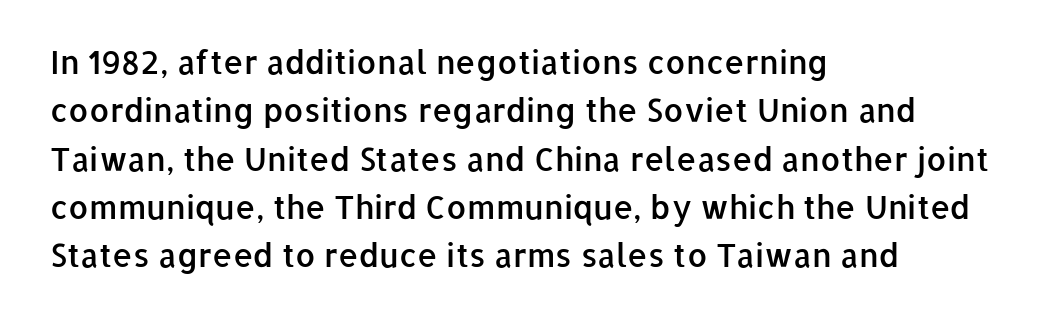
Q: Is the text bold? A: Semi-bold.
Q: Is the text italic (slanted)? A: No, it is upright.
Q: Is the typeface a serif or a sans-serif typeface? A: Sans-serif.
Q: Is the text underlined? A: No.
Q: How is the paragraph aligned? A: Left-aligned.
Q: Is the spacing between letters normal or unusually wide? A: Normal.
Q: Is the spacing between lines tight, normal or loose? A: Normal.
Q: Width (condensed, normal, or wide)? A: Normal.
Q: Stroke contrast? A: Low.
Q: x-height? A: Medium.
Q: Monospaced? A: No.
